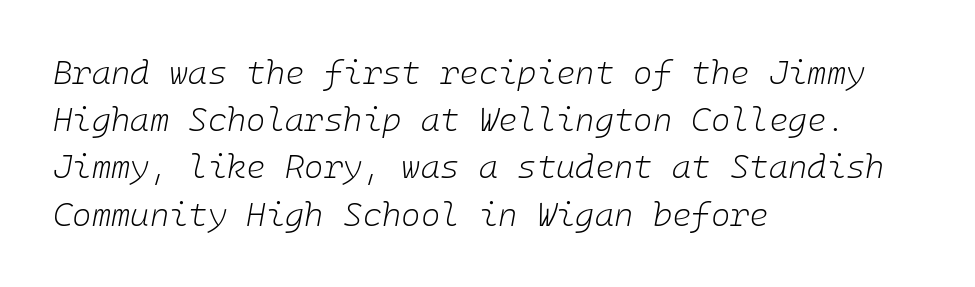
The rendering applies a slant to the glyphs. The passage shown has conventional tracking throughout. Which margin do the lines hug? The left one — the right edge is uneven. Nothing heavy about these letters — not bold at all.
